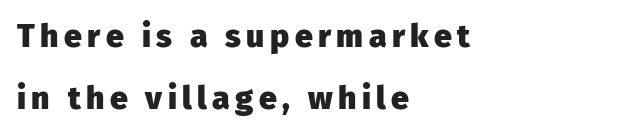
{"serif": "no", "italic": "no", "bold": "yes", "weight": "heavy", "width": "normal", "stroke_contrast": "low", "x_height": "medium", "monospaced": "no", "underline": "no", "align": "left", "line_spacing": "loose", "line_spacing_ratio": 1.94, "glyph_px": 32}
